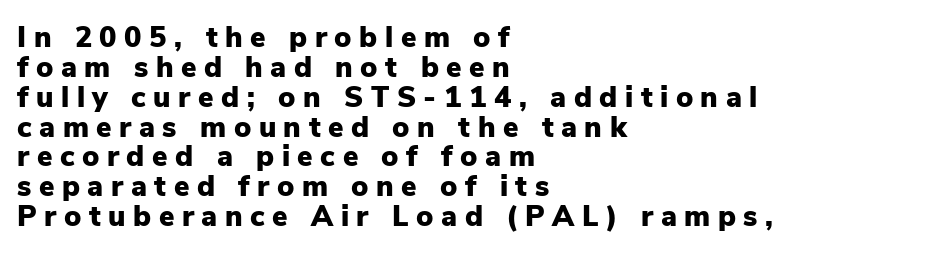
The image shows 29 px heavy sans-serif type, upright; set left-aligned, tight line spacing (1.03x), unusually wide letter spacing (+0.26 em), not underlined; low stroke contrast and a medium x-height.
